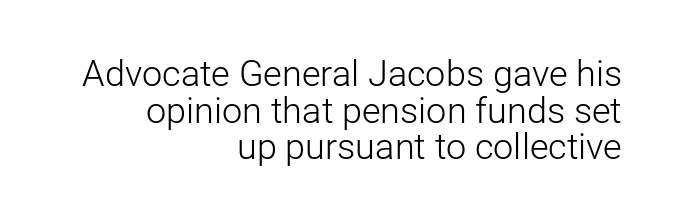
Q: Is the text bold? A: No.
Q: Is the text italic (slanted)? A: No, it is upright.
Q: Is the typeface a serif or a sans-serif typeface? A: Sans-serif.
Q: Is the text underlined? A: No.
Q: How is the paragraph aligned? A: Right-aligned.
Q: Is the spacing between letters normal or unusually wide? A: Normal.
Q: Is the spacing between lines tight, normal or loose? A: Tight.
Q: Width (condensed, normal, or wide)? A: Normal.
Q: Stroke contrast? A: Low.
Q: x-height? A: Medium.
Q: Monospaced? A: No.
